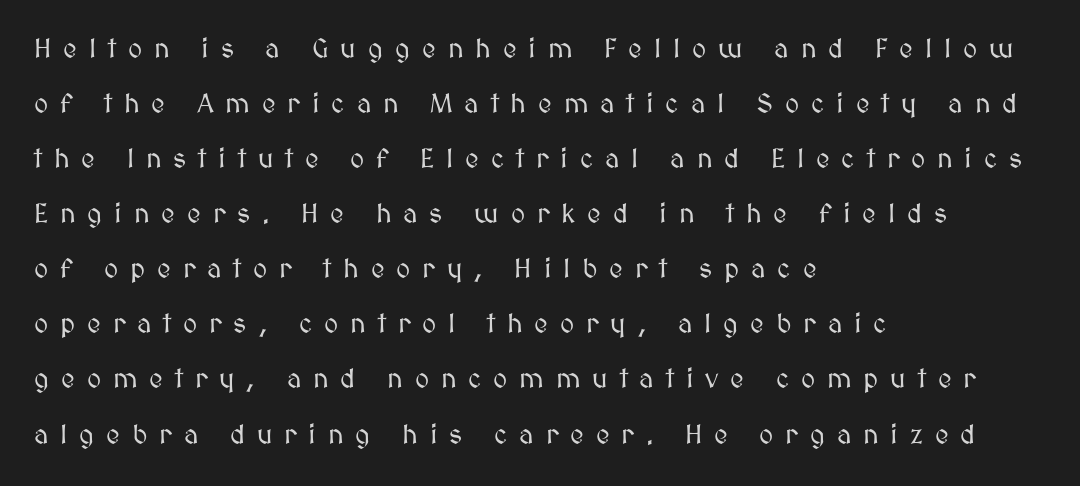
Q: Is the text italic (slanted)? A: No, it is upright.
Q: Is the text underlined? A: No.
Q: How is the paragraph aligned? A: Left-aligned.
Q: Is the spacing between letters normal or unusually wide? A: Unusually wide.
Q: Is the spacing between lines tight, normal or loose? A: Loose.
